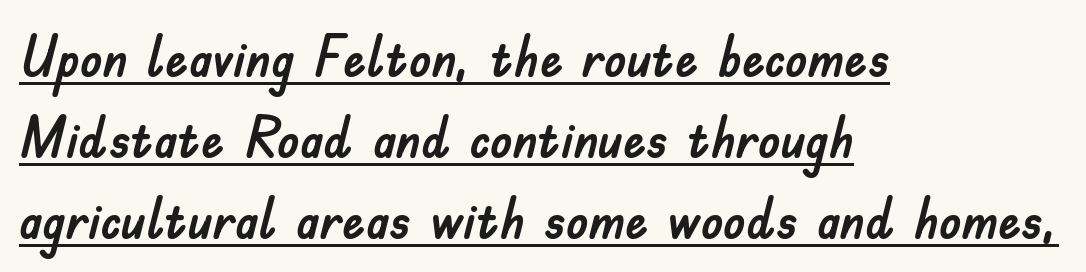
Q: Is the text italic (slanted)? A: Yes.
Q: Is the typeface a serif or a sans-serif typeface? A: Sans-serif.
Q: Is the text underlined? A: Yes.
Q: How is the paragraph aligned? A: Left-aligned.
Q: Is the spacing between letters normal or unusually wide? A: Normal.
Q: Is the spacing between lines tight, normal or loose? A: Normal.
Q: Width (condensed, normal, or wide)? A: Normal.
Q: Stroke contrast? A: Low.
Q: x-height? A: Small.
Q: Monospaced? A: No.
